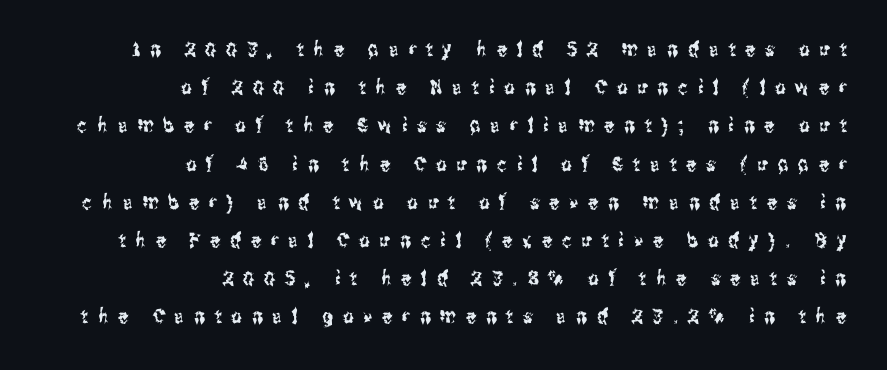
Line endings align vertically; line beginnings do not. Compared with typical paragraphs, the rows here are farther apart. Style check: upright. Letter spacing: wide. Only glyphs here, with clear space below each row.
